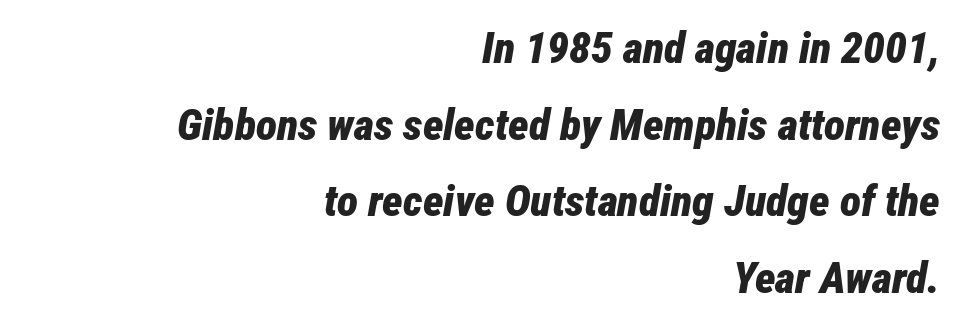
Q: Is the text bold? A: Yes.
Q: Is the text italic (slanted)? A: Yes, it leans right by about 12 degrees.
Q: Is the text underlined? A: No.
Q: How is the paragraph aligned? A: Right-aligned.
Q: Is the spacing between letters normal or unusually wide? A: Normal.
Q: Width (condensed, normal, or wide)? A: Condensed.
Q: Stroke contrast? A: Low.
Q: x-height? A: Medium.
Q: Monospaced? A: No.
